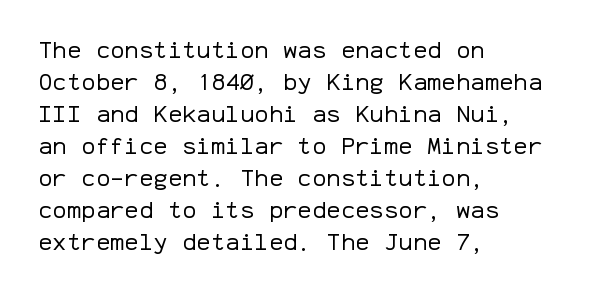
{"italic": "no", "bold": "no", "underline": "no", "align": "left", "line_spacing": "normal", "line_spacing_ratio": 1.33, "letter_spacing": "normal", "letter_spacing_em": 0.0, "glyph_px": 24}
